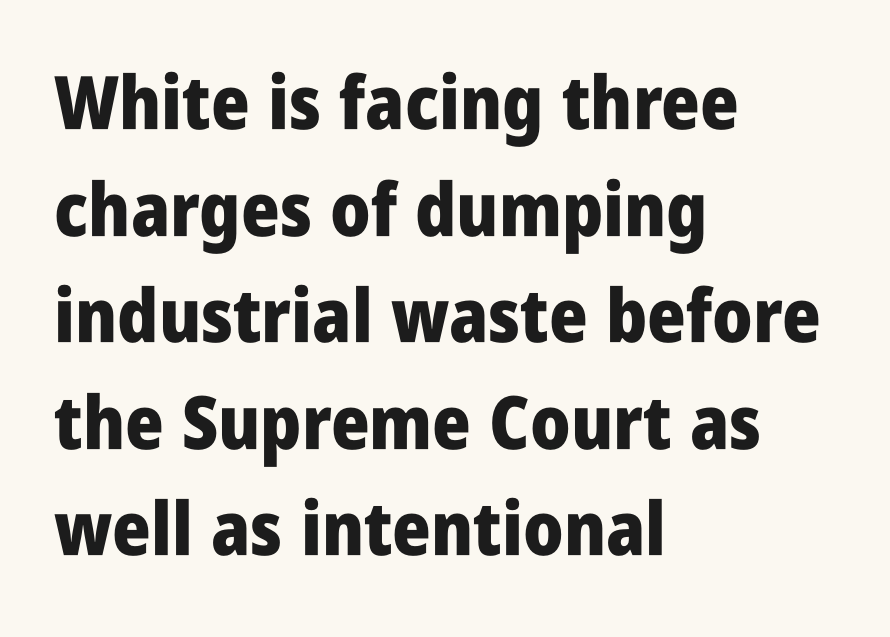
Vertical strokes here are truly vertical. Notice how the passage keeps a crisp vertical edge on the left only. Regular leading. Standard letterfit; no display-style spreading of the glyphs. I'd call this a sans setting — the letters go barefoot.
